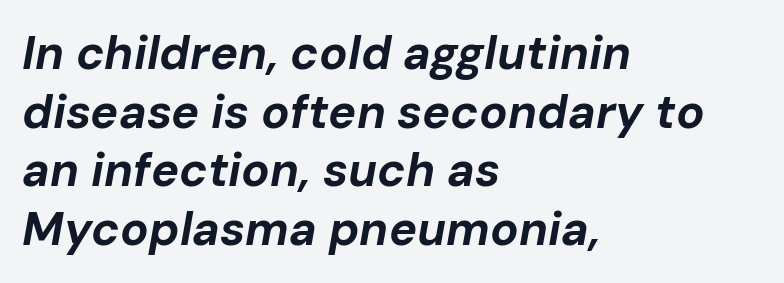
Q: Is the text bold? A: Yes.
Q: Is the text italic (slanted)? A: Yes, it leans right by about 10 degrees.
Q: Is the text underlined? A: No.
Q: How is the paragraph aligned? A: Left-aligned.
Q: Is the spacing between letters normal or unusually wide? A: Normal.
Q: Is the spacing between lines tight, normal or loose? A: Normal.
Q: Width (condensed, normal, or wide)? A: Normal.
Q: Stroke contrast? A: Low.
Q: x-height? A: Medium.
Q: Monospaced? A: No.
